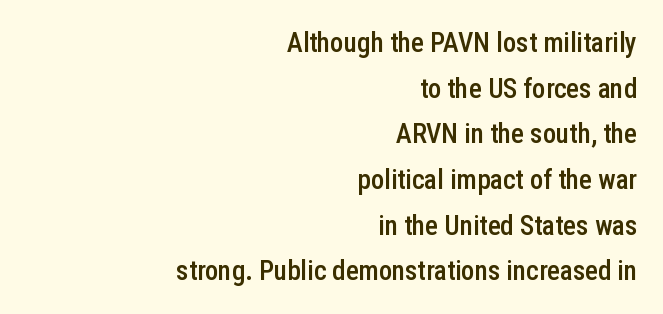
Underlining? Definitely not there. Regular leading. The lettering holds an erect, upright posture throughout. Caption: multi-line text, flush right, ragged left.
